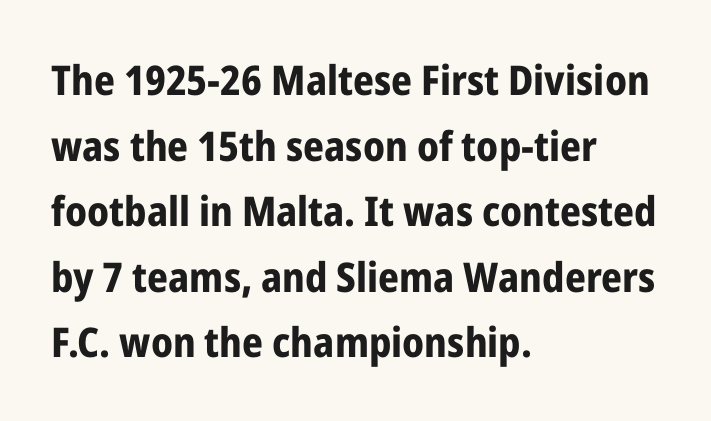
Q: Is the text bold? A: Yes.
Q: Is the text italic (slanted)? A: No, it is upright.
Q: Is the typeface a serif or a sans-serif typeface? A: Sans-serif.
Q: Is the text underlined? A: No.
Q: How is the paragraph aligned? A: Left-aligned.
Q: Is the spacing between letters normal or unusually wide? A: Normal.
Q: Is the spacing between lines tight, normal or loose? A: Normal.
Q: Width (condensed, normal, or wide)? A: Condensed.
Q: Stroke contrast? A: Low.
Q: x-height? A: Medium.
Q: Monospaced? A: No.
